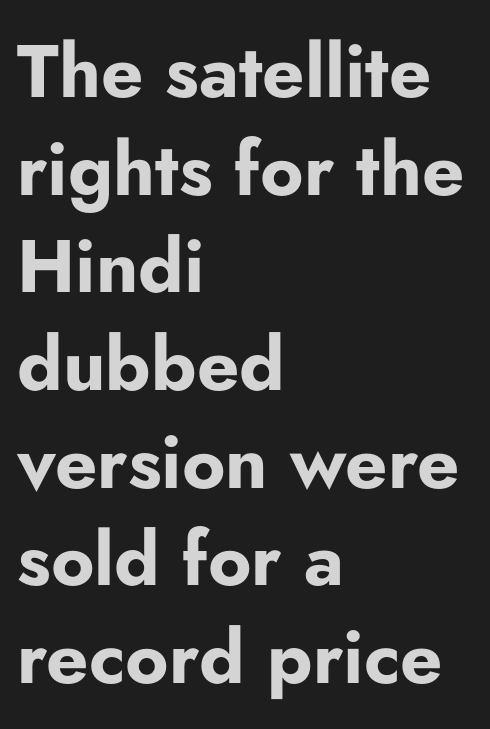
Q: Is the text bold? A: Yes.
Q: Is the text italic (slanted)? A: No, it is upright.
Q: Is the typeface a serif or a sans-serif typeface? A: Sans-serif.
Q: Is the text underlined? A: No.
Q: How is the paragraph aligned? A: Left-aligned.
Q: Is the spacing between letters normal or unusually wide? A: Normal.
Q: Is the spacing between lines tight, normal or loose? A: Normal.
Q: Width (condensed, normal, or wide)? A: Normal.
Q: Stroke contrast? A: Low.
Q: x-height? A: Small.
Q: Monospaced? A: No.
